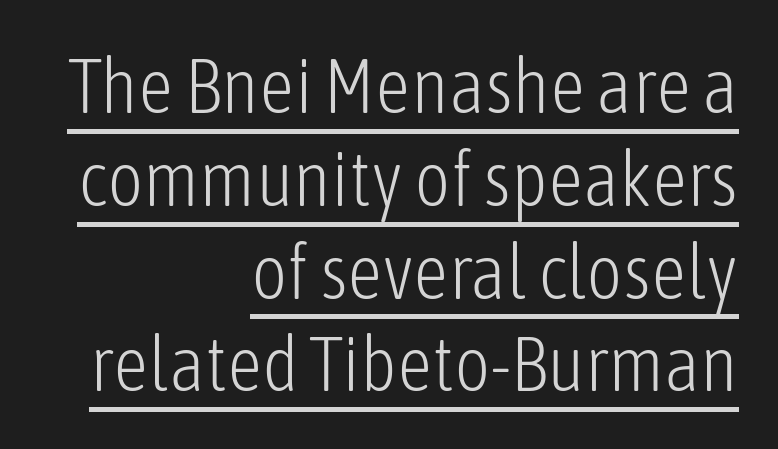
{"serif": "no", "italic": "no", "bold": "no", "weight": "light", "width": "condensed", "stroke_contrast": "low", "x_height": "medium", "monospaced": "no", "underline": "yes", "align": "right", "line_spacing_ratio": 1.19, "letter_spacing": "normal", "letter_spacing_em": 0.0, "glyph_px": 78}
